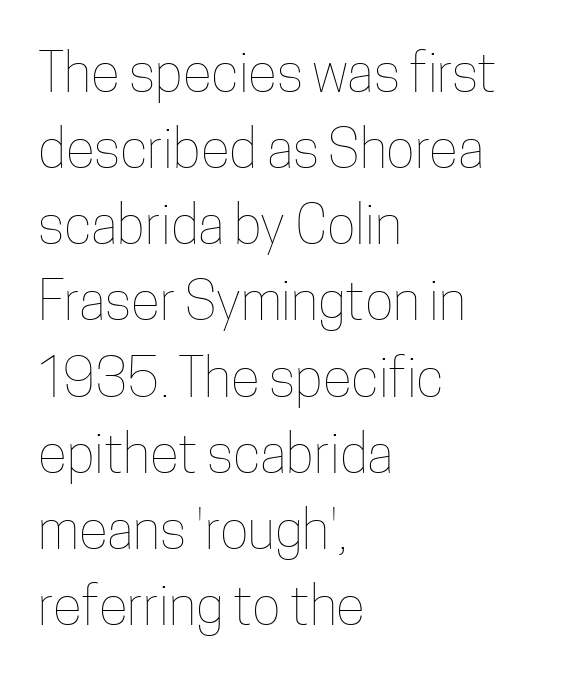
The image shows 54 px thin, condensed type, upright; set left-aligned, normal line spacing (1.41x), normal letter spacing, not underlined; low stroke contrast and a medium x-height.
